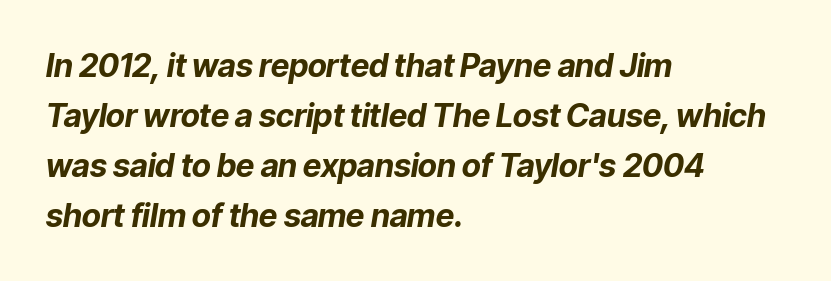
Is the type slanted? Yes — the strokes lean at a clear angle. You'd pick this weight for a headline — it's a proper bold. How are the letters spaced? Ordinarily, with no added tracking. You could not count columns in this text — the font is proportionally spaced.
